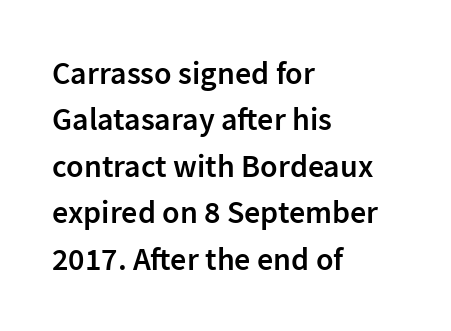
{"serif": "no", "italic": "no", "bold": "semi", "weight": "semibold", "width": "normal", "stroke_contrast": "low", "x_height": "medium", "monospaced": "no", "underline": "no", "align": "left", "line_spacing": "normal", "line_spacing_ratio": 1.45, "letter_spacing": "normal", "letter_spacing_em": 0.0, "glyph_px": 32}
